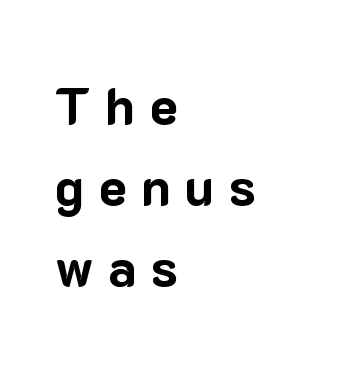
The text block is weighted toward the left margin, trailing off unevenly rightward. You can tell from the bare stems that sans-serif type was used. Posture: straight, roman, zero tilt. How are the letters spaced? Widely, with obvious added tracking. The characters look thick and weighty, a clear bold. The string is rendered with underlining switched off.
